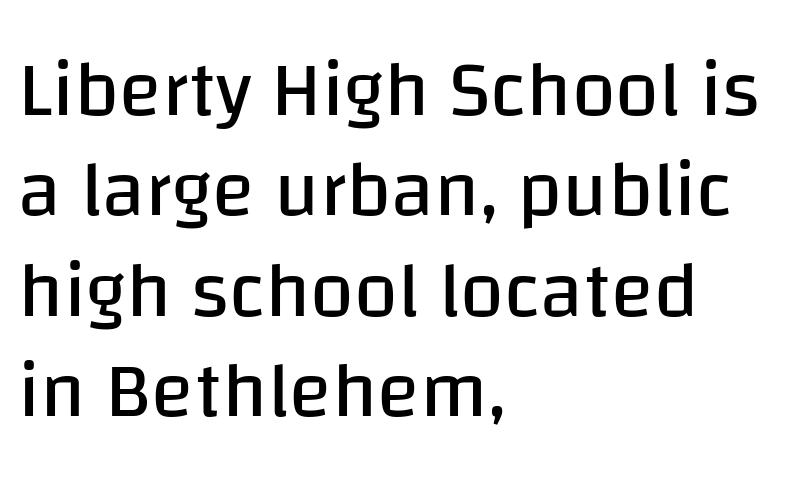
{"serif": "no", "italic": "no", "bold": "no", "weight": "regular", "width": "normal", "stroke_contrast": "low", "x_height": "large", "monospaced": "no", "underline": "no", "align": "left", "line_spacing": "normal", "line_spacing_ratio": 1.27, "letter_spacing": "normal", "letter_spacing_em": 0.0, "glyph_px": 79}
